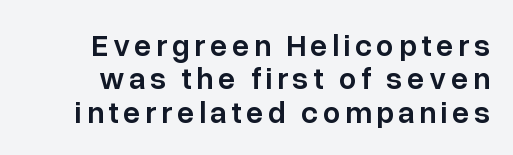
A bare baseline throughout the passage. Emphasis by weight is partial: semibold. Every character sits straight up, as roman type does. Quick note: interline space is minimal. Think of a printed novel: that variable character pitch is what you see here.
